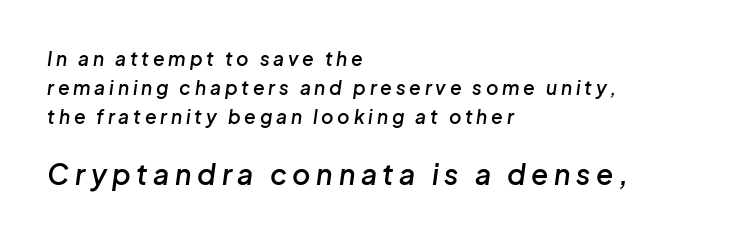
{"italic": "yes", "lean": "right", "slant_degrees": 8, "bold": "semi", "weight": "semibold", "width": "normal", "stroke_contrast": "low", "x_height": "medium", "monospaced": "no", "underline": "no", "align": "left", "line_spacing": "normal", "line_spacing_ratio": 1.53, "letter_spacing": "wide", "letter_spacing_em": 0.2, "larger_block": "second", "size_ratio": 1.47, "glyph_px": 28}
